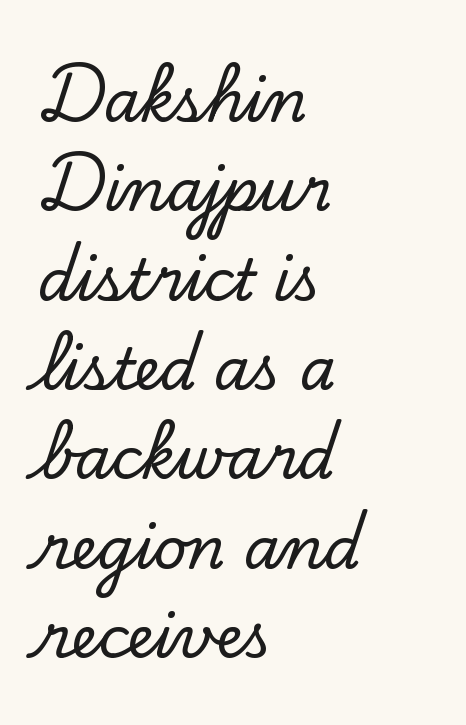
The rendering shows small feet on the letterforms — a serif design. The tracking reads as untouched default to a designer's eye. The letters advance in unequal steps, a hallmark of proportional type. This rendering uses left alignment, leaving the right contour irregular. Leading matches the norm, producing a regular column.
